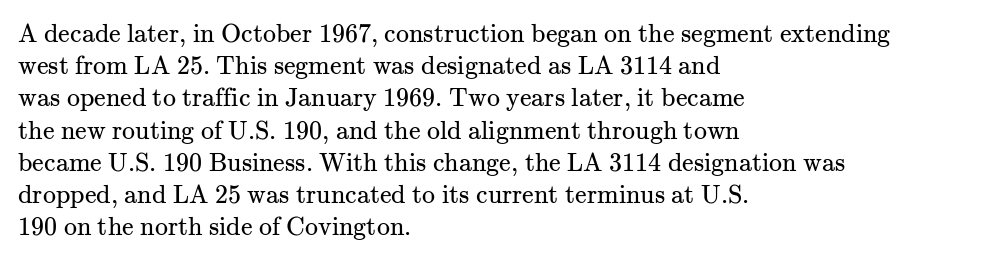
Q: Is the text bold? A: No.
Q: Is the text italic (slanted)? A: No, it is upright.
Q: Is the text underlined? A: No.
Q: How is the paragraph aligned? A: Left-aligned.
Q: Is the spacing between letters normal or unusually wide? A: Normal.
